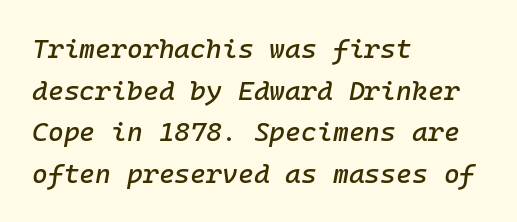
Q: Is the text italic (slanted)? A: Yes, it leans right by about 10 degrees.
Q: Is the text underlined? A: No.
Q: How is the paragraph aligned? A: Left-aligned.
Q: Is the spacing between letters normal or unusually wide? A: Normal.
Q: Is the spacing between lines tight, normal or loose? A: Normal.
